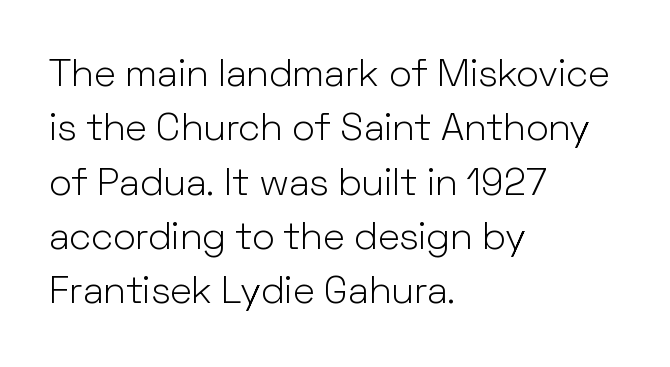
Reading down the block, your eye returns to a fixed left position each line. Horizontal bands of white between lines are of average thickness. Think of a printed novel: that variable character pitch is what you see here. Style check: upright. A sans-serif font was chosen for this passage.
